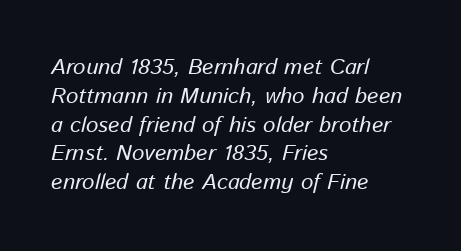
The image shows 22 px text type, italic (leaning right); set left-aligned, normal line spacing (1.31x), normal letter spacing, not underlined.
